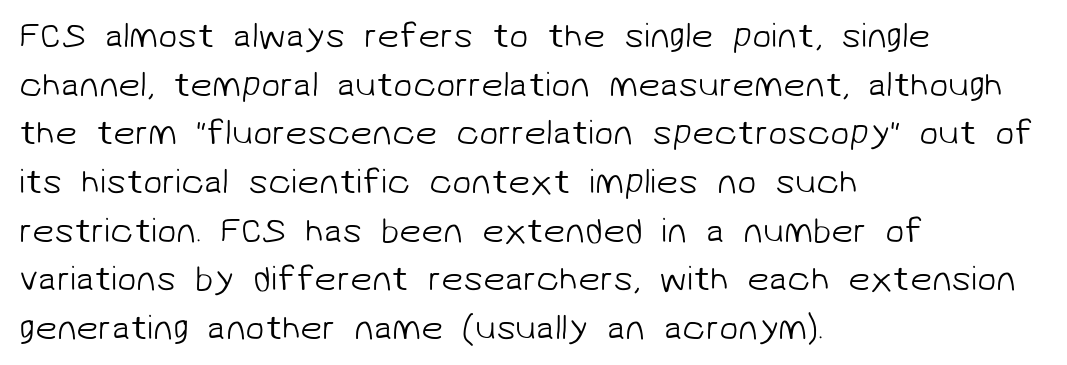
{"serif": "no", "bold": "no", "weight": "light", "width": "normal", "stroke_contrast": "low", "x_height": "medium", "monospaced": "no", "underline": "no", "align": "left", "line_spacing": "normal", "line_spacing_ratio": 1.39, "letter_spacing": "normal", "letter_spacing_em": 0.0, "glyph_px": 35}
